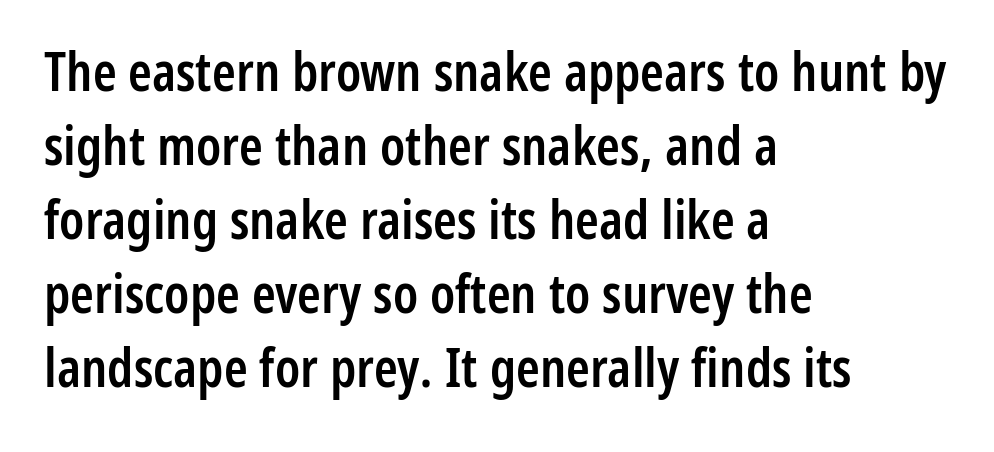
Q: Is the text bold? A: Semi-bold.
Q: Is the text italic (slanted)? A: No, it is upright.
Q: Is the typeface a serif or a sans-serif typeface? A: Sans-serif.
Q: Is the text underlined? A: No.
Q: How is the paragraph aligned? A: Left-aligned.
Q: Is the spacing between letters normal or unusually wide? A: Normal.
Q: Is the spacing between lines tight, normal or loose? A: Normal.
Q: Width (condensed, normal, or wide)? A: Condensed.
Q: Stroke contrast? A: Low.
Q: x-height? A: Medium.
Q: Monospaced? A: No.
